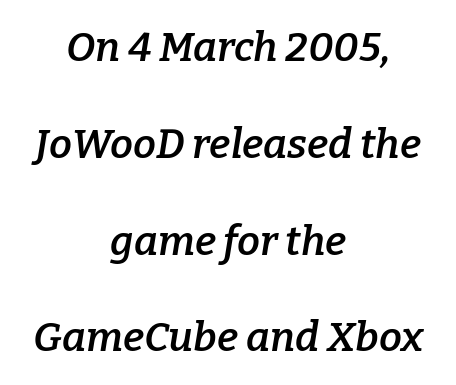
The image shows 41 px semibold serif type, italic (leaning right); set centered, loose line spacing (2.36x), normal letter spacing, not underlined; low stroke contrast and a medium x-height.
